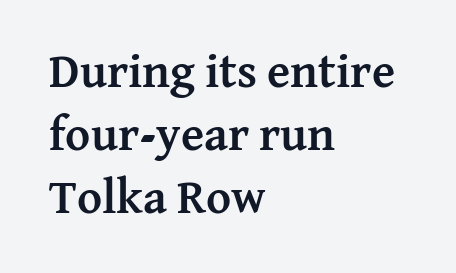
The image shows 48 px semibold serif type, upright; set left-aligned, normal line spacing (1.31x), normal letter spacing, not underlined; medium stroke contrast and a medium x-height.
